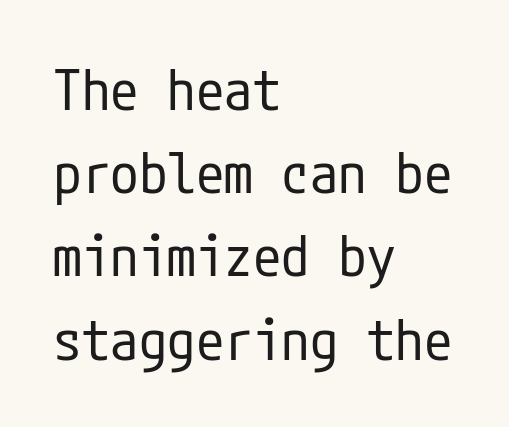
Notice how the stems are strictly vertical — no italics here. Descenders hang freely into open space. Characters follow at the spacing the type designer built in. Reading down the block, your eye returns to a fixed left position each line. Font category for this specimen: sans-serif. A typesetter would call this leading conventional body-copy spacing.
